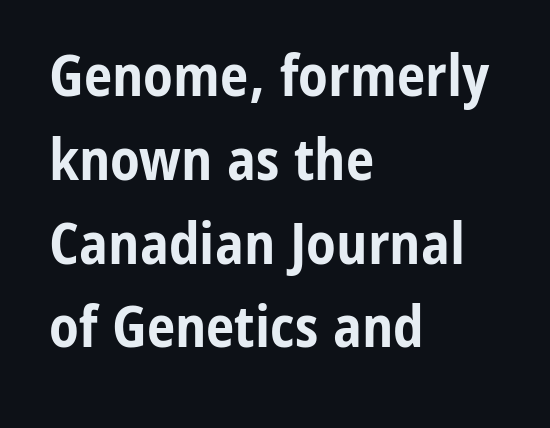
Spacing between characters is what you'd get straight out of the box. I'd call this a sans setting — the letters go barefoot. Which margin do the lines hug? The left one — the right edge is uneven. Regular leading. The baseline area is clear.
